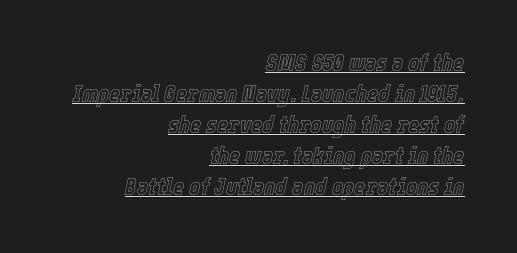
The image shows 24 px text type, italic (leaning right); set right-aligned, normal line spacing (1.29x), normal letter spacing, underlined.
